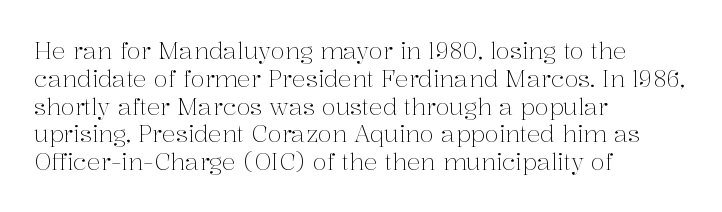
Italic: no, the glyphs are upright roman. Typeset ragged right — the left edge is the straight one. The gaps between neighbouring characters are ordinary and unremarkable. No letter is thick-stroked: the sample isn't bold. Lines of text with bare space underneath.
